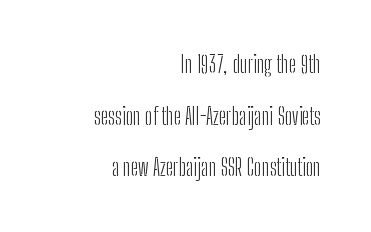
Q: Is the text bold? A: No.
Q: Is the text italic (slanted)? A: No, it is upright.
Q: Is the text underlined? A: No.
Q: How is the paragraph aligned? A: Right-aligned.
Q: Is the spacing between letters normal or unusually wide? A: Normal.
Q: Is the spacing between lines tight, normal or loose? A: Loose.
